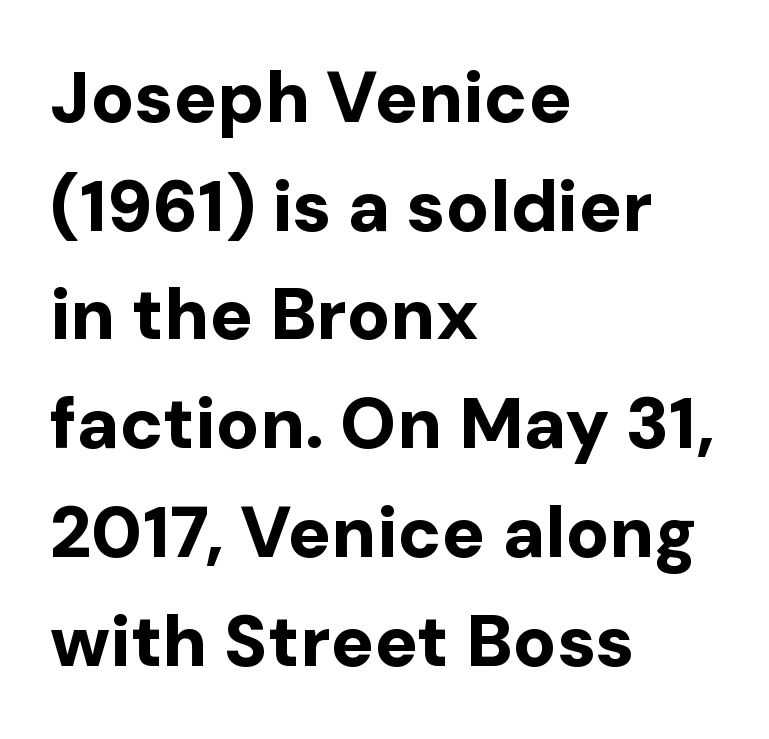
Its strokes are broad and dark, the hallmark of bold type. Do the characters align in a grid? No, the font is proportional. Each word holds together tightly as a unit, with standard inter-letter gaps. Posture: vertical. Caption: multi-line text, flush left, ragged right. The text was rendered using a sans face with plain stroke endings.
